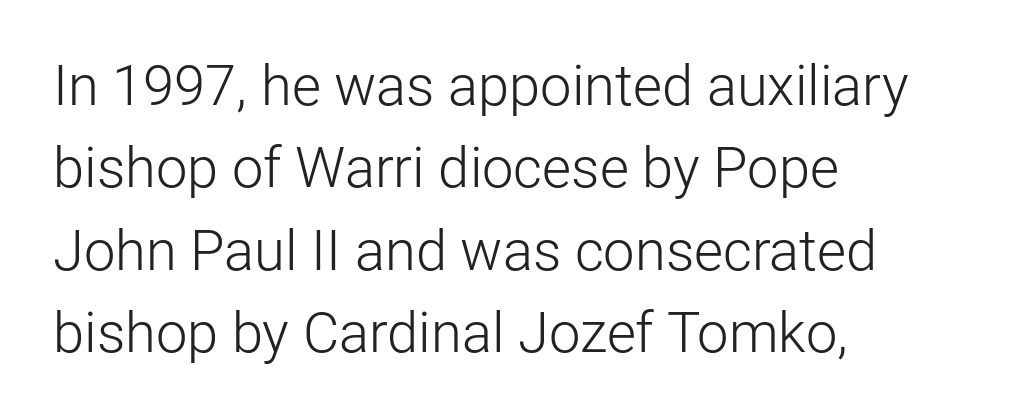
{"serif": "no", "italic": "no", "bold": "no", "weight": "light", "width": "normal", "stroke_contrast": "low", "x_height": "medium", "monospaced": "no", "underline": "no", "align": "left", "line_spacing": "normal", "line_spacing_ratio": 1.47, "letter_spacing": "normal", "letter_spacing_em": 0.0, "glyph_px": 56}
